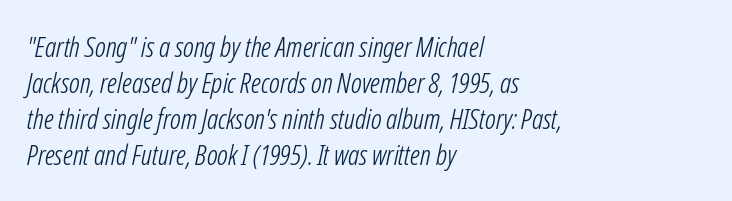
{"italic": "yes", "lean": "right", "slant_degrees": 12, "bold": "no", "weight": "light", "width": "condensed", "stroke_contrast": "low", "x_height": "medium", "monospaced": "no", "underline": "no", "align": "left", "line_spacing": "normal", "line_spacing_ratio": 1.28, "letter_spacing": "normal", "letter_spacing_em": 0.0, "glyph_px": 28}
